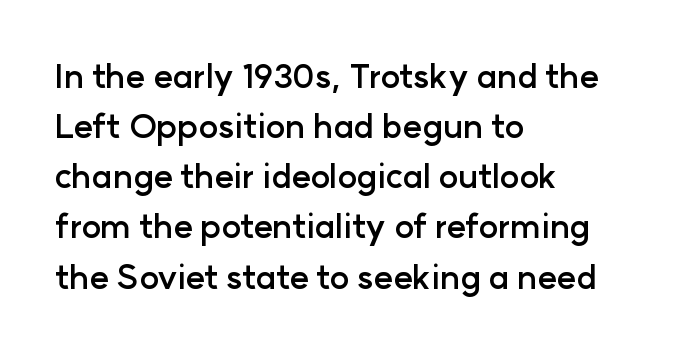
{"serif": "no", "italic": "no", "bold": "yes", "weight": "semibold", "width": "normal", "stroke_contrast": "low", "x_height": "medium", "monospaced": "no", "underline": "no", "align": "left", "line_spacing": "normal", "line_spacing_ratio": 1.52, "letter_spacing": "normal", "letter_spacing_em": 0.0, "glyph_px": 33}
